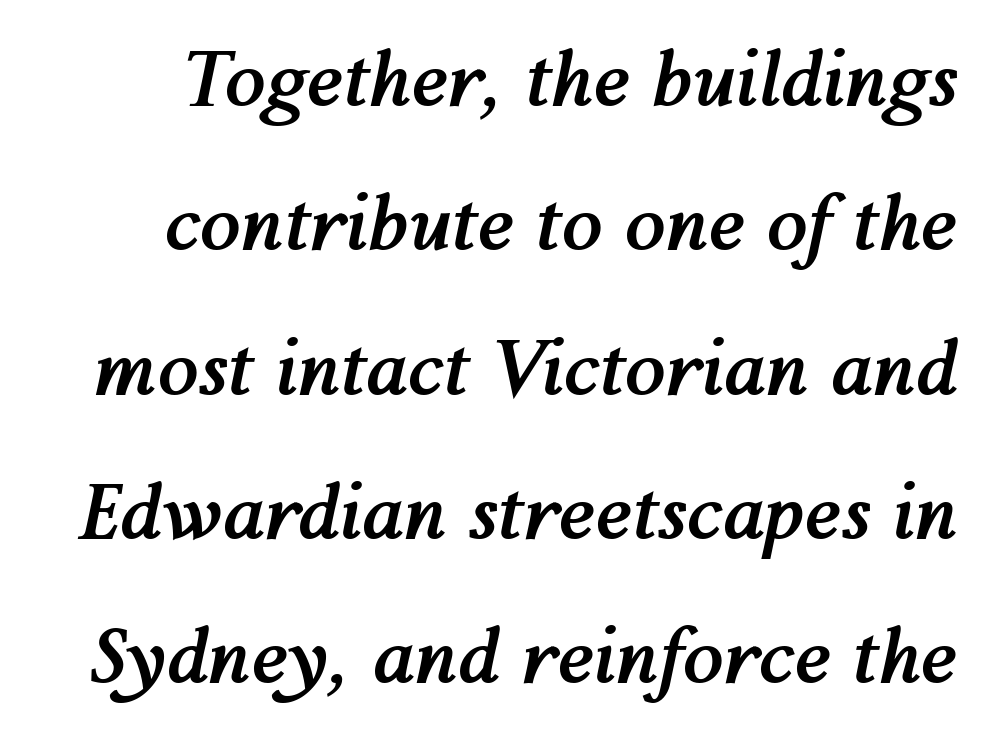
Glyph-to-glyph distance matches everyday printed text. What's the leading like? Stretched, with rows far apart. Students, this is bold: see how much ink each stroke carries. Is the type slanted? Yes — the strokes lean at a clear angle. This sample has the flowing, uneven cadence of proportional lettering.
